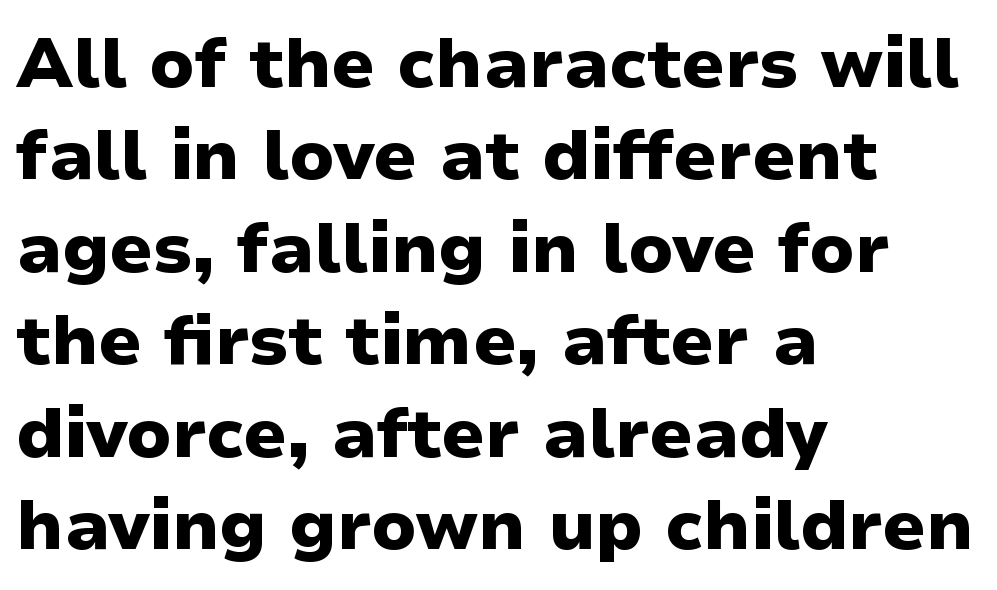
Regular leading. The tracking reads as untouched default to a designer's eye. A typesetter would mark this as roman, not italic. The passage shown is typed in a proportional face where columns would drift. Notice how thick the strokes are: this is what a full bold looks like. Beneath every word, the page is bare.
